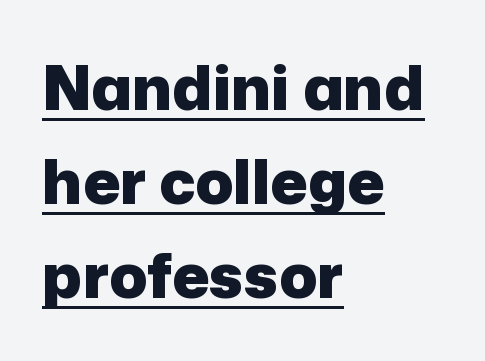
Q: Is the text bold? A: Yes.
Q: Is the text italic (slanted)? A: No, it is upright.
Q: Is the typeface a serif or a sans-serif typeface? A: Sans-serif.
Q: Is the text underlined? A: Yes.
Q: How is the paragraph aligned? A: Left-aligned.
Q: Is the spacing between letters normal or unusually wide? A: Normal.
Q: Is the spacing between lines tight, normal or loose? A: Normal.
Q: Width (condensed, normal, or wide)? A: Normal.
Q: Stroke contrast? A: Low.
Q: x-height? A: Medium.
Q: Monospaced? A: No.
